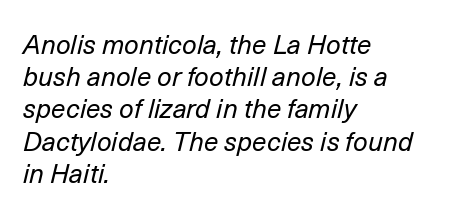
Stroke thickness stays within the range of a standard reading face or lighter. Horizontal alignment here is leftward, the default for most running prose. Style check: oblique. The area under the type is left untouched.
